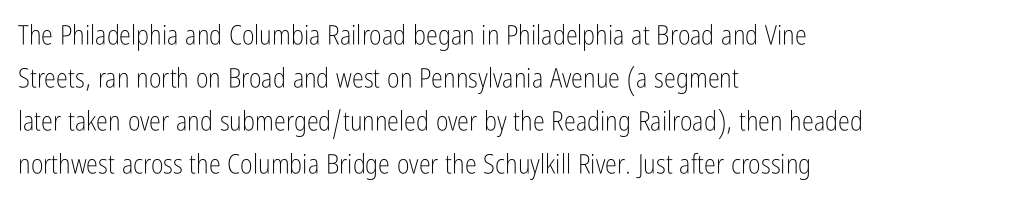
Line beginnings align vertically; line endings do not. Quick note: not italic, upright. No chunkiness to these letters — they're not bold. Default kerning and tracking; the words read as compact shapes.
